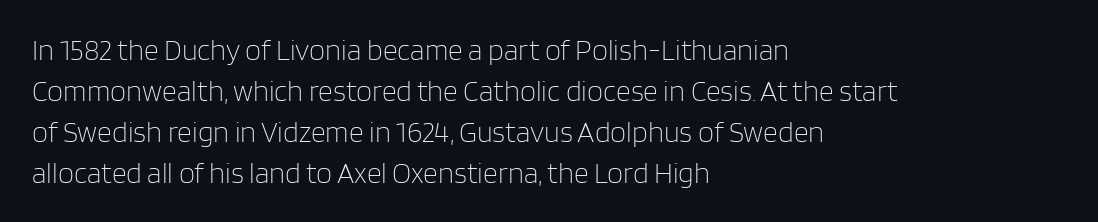
The specimen omits any rule beneath the text block's lines. Inter-character spacing is left at the font's built-in metrics. Unbolded letterforms with no extra heft. The letters advance in unequal steps, a hallmark of proportional type.
